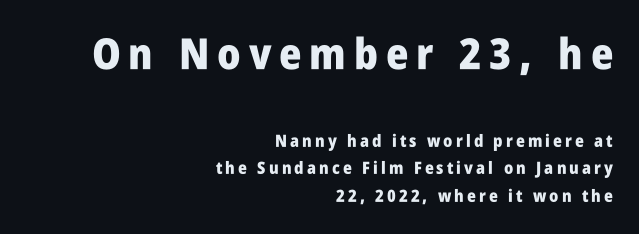
Vertical strokes here are truly vertical. Does the leading feel generous? No, just average. These lines are set flush right with a ragged left edge. The passage shown is typed in a proportional face where columns would drift. Type without underlining. The letters in the upper block stand taller than those in the block below.
